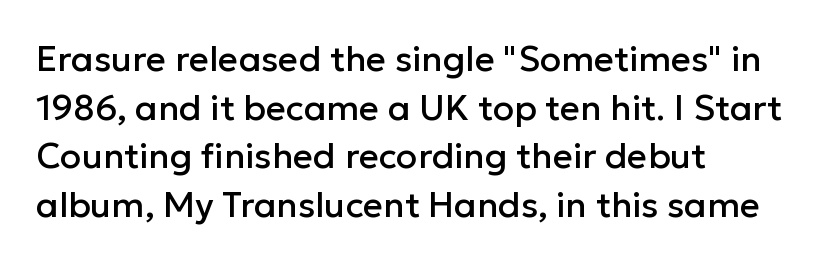
Q: Is the text italic (slanted)? A: No, it is upright.
Q: Is the typeface a serif or a sans-serif typeface? A: Sans-serif.
Q: Is the text underlined? A: No.
Q: How is the paragraph aligned? A: Left-aligned.
Q: Is the spacing between letters normal or unusually wide? A: Normal.
Q: Is the spacing between lines tight, normal or loose? A: Normal.
Q: Width (condensed, normal, or wide)? A: Normal.
Q: Stroke contrast? A: Low.
Q: x-height? A: Medium.
Q: Monospaced? A: No.
